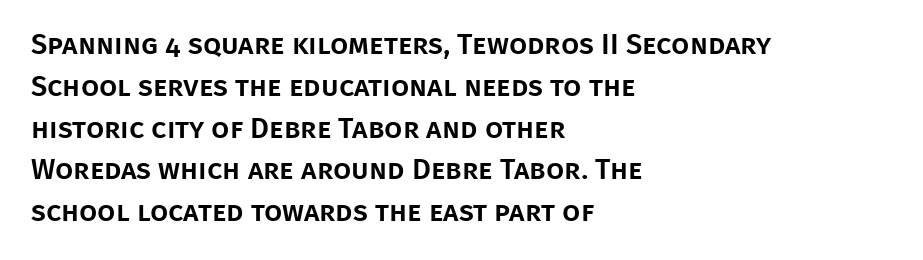
Do the letters lean? They stand straight. Serif or sans? Sans — the stroke terminals are bare. Letters rest on an invisible, unmarked baseline. Between one letter and the next there's only the usual sliver of space.
